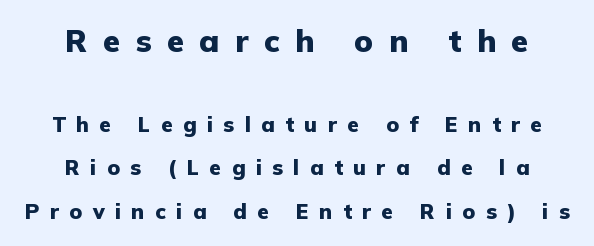
The words here are not underlined. The letters advance in unequal steps, a hallmark of proportional type. The font's upright variant was chosen for this text. In terms of letterspacing, this is a distinctly airy, spread setting. The letters carry no serifs — their stems end cleanly without finishing strokes.
